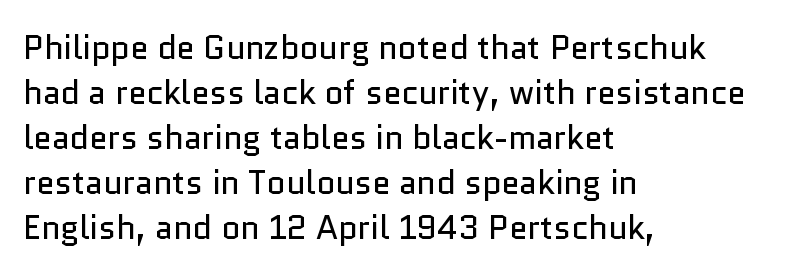
Q: Is the text bold? A: No.
Q: Is the text italic (slanted)? A: No, it is upright.
Q: Is the typeface a serif or a sans-serif typeface? A: Sans-serif.
Q: Is the text underlined? A: No.
Q: How is the paragraph aligned? A: Left-aligned.
Q: Is the spacing between letters normal or unusually wide? A: Normal.
Q: Is the spacing between lines tight, normal or loose? A: Normal.
Q: Width (condensed, normal, or wide)? A: Normal.
Q: Stroke contrast? A: Low.
Q: x-height? A: Medium.
Q: Monospaced? A: No.
